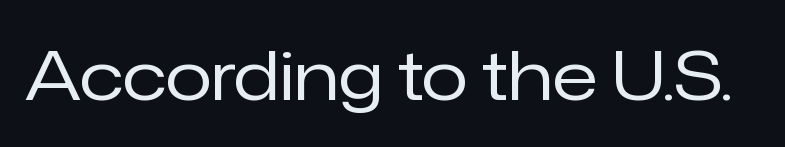
{"serif": "no", "italic": "no", "bold": "no", "weight": "regular", "width": "normal", "stroke_contrast": "low", "x_height": "medium", "monospaced": "no", "underline": "no", "letter_spacing": "normal", "letter_spacing_em": 0.0, "glyph_px": 68}
